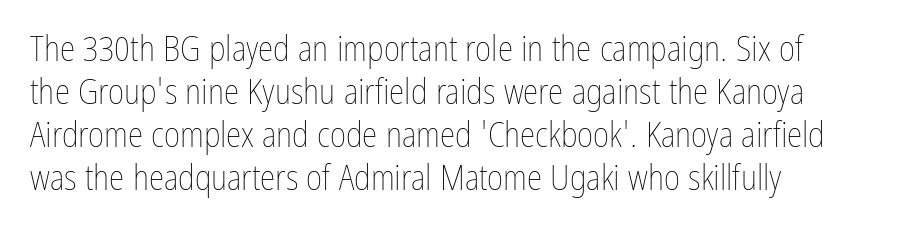
{"italic": "no", "bold": "no", "weight": "thin", "width": "condensed", "stroke_contrast": "low", "x_height": "medium", "monospaced": "no", "underline": "no", "align": "left", "line_spacing_ratio": 1.23, "letter_spacing": "normal", "letter_spacing_em": 0.0, "glyph_px": 35}
